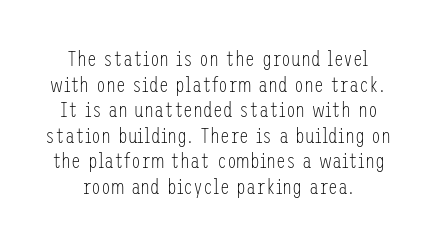
Q: Is the text bold? A: No.
Q: Is the text italic (slanted)? A: No, it is upright.
Q: Is the text underlined? A: No.
Q: Is the spacing between letters normal or unusually wide? A: Normal.
